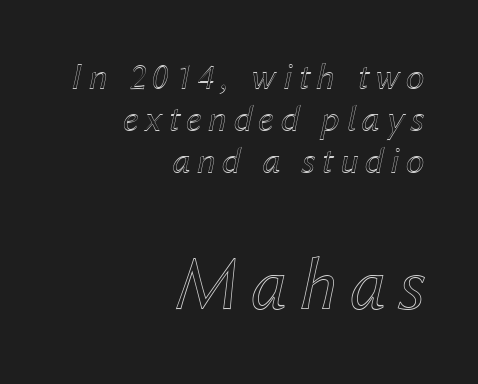
Q: Is the text italic (slanted)? A: Yes, it leans right by about 12 degrees.
Q: Is the text underlined? A: No.
Q: How is the paragraph aligned? A: Right-aligned.
Q: Is the spacing between lines tight, normal or loose? A: Tight.
Q: Which block of text is set in a larger size, the first (top) or the second (bottom)? A: The second (bottom) one.
Q: Width (condensed, normal, or wide)? A: Normal.
Q: x-height? A: Medium.
Q: Monospaced? A: No.
